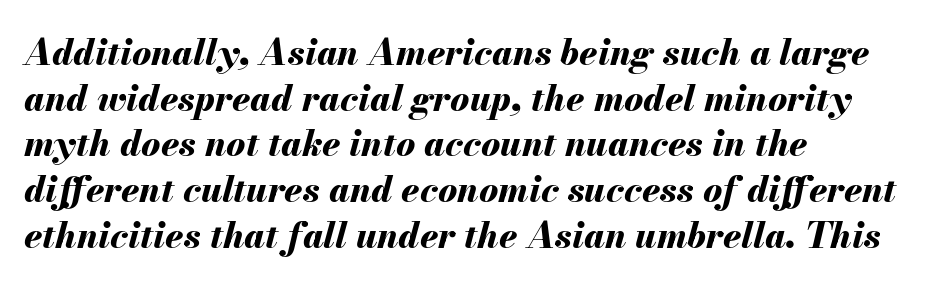
{"italic": "yes", "lean": "right", "slant_degrees": 13, "bold": "yes", "weight": "bold", "width": "normal", "stroke_contrast": "medium", "x_height": "small", "monospaced": "no", "underline": "no", "align": "left", "line_spacing": "normal", "line_spacing_ratio": 1.27, "letter_spacing": "normal", "letter_spacing_em": 0.0, "glyph_px": 36}
